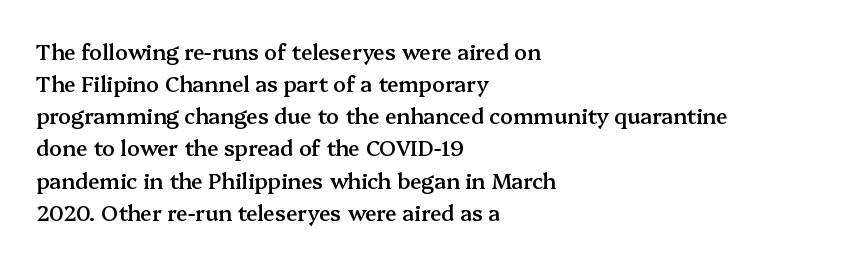
{"italic": "no", "bold": "semi", "underline": "no", "align": "left", "line_spacing": "normal", "line_spacing_ratio": 1.53, "letter_spacing": "normal", "letter_spacing_em": 0.0, "glyph_px": 21}
